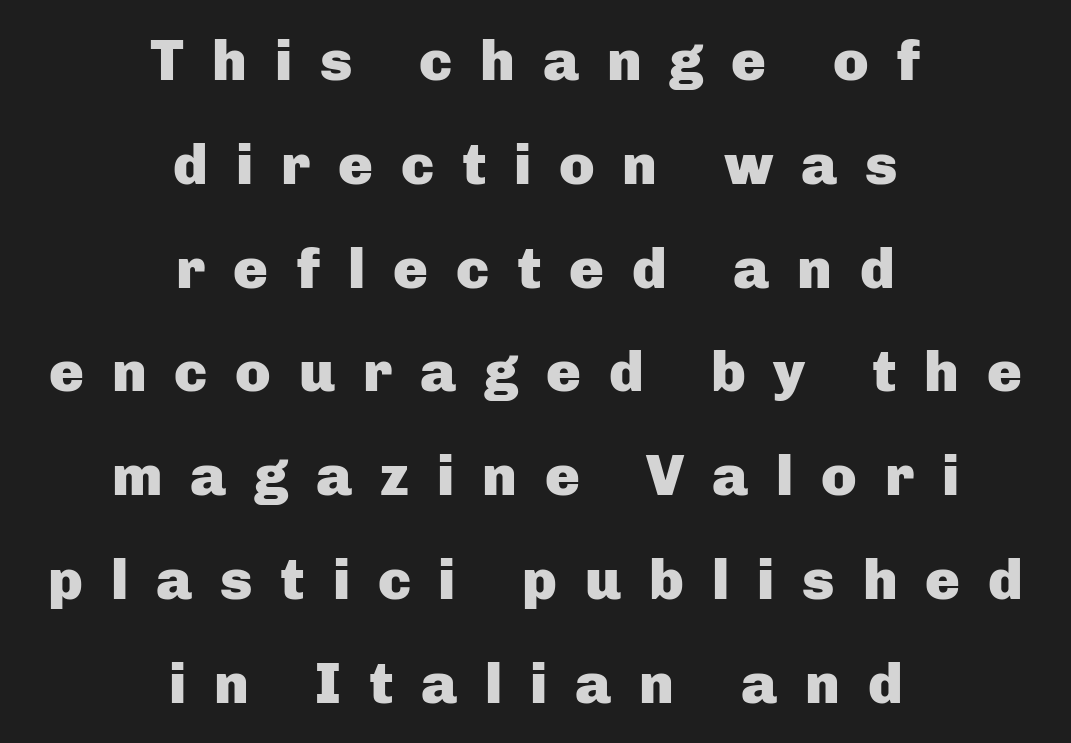
Q: Is the text bold? A: Yes.
Q: Is the text italic (slanted)? A: No, it is upright.
Q: Is the typeface a serif or a sans-serif typeface? A: Sans-serif.
Q: Is the text underlined? A: No.
Q: How is the paragraph aligned? A: Centered.
Q: Is the spacing between letters normal or unusually wide? A: Unusually wide.
Q: Width (condensed, normal, or wide)? A: Normal.
Q: Stroke contrast? A: Low.
Q: x-height? A: Medium.
Q: Monospaced? A: No.
